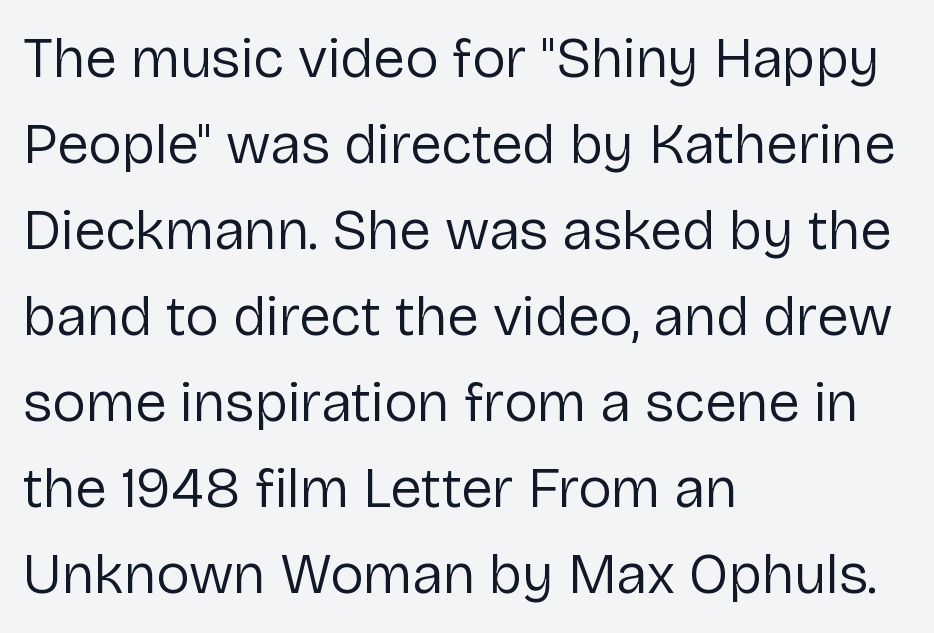
Q: Is the text bold? A: No.
Q: Is the text italic (slanted)? A: No, it is upright.
Q: Is the typeface a serif or a sans-serif typeface? A: Sans-serif.
Q: Is the text underlined? A: No.
Q: How is the paragraph aligned? A: Left-aligned.
Q: Is the spacing between letters normal or unusually wide? A: Normal.
Q: Is the spacing between lines tight, normal or loose? A: Normal.
Q: Width (condensed, normal, or wide)? A: Normal.
Q: Stroke contrast? A: Low.
Q: x-height? A: Medium.
Q: Monospaced? A: No.
